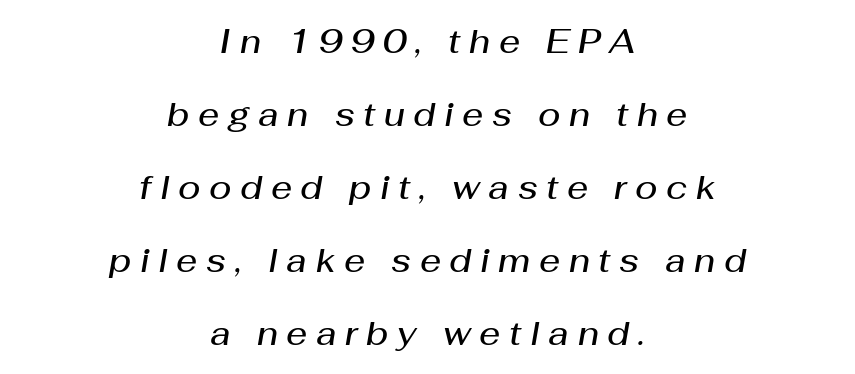
{"italic": "yes", "lean": "right", "slant_degrees": 10, "bold": "semi", "weight": "semibold", "width": "normal", "stroke_contrast": "medium", "x_height": "medium", "monospaced": "no", "underline": "no", "align": "center", "line_spacing": "loose", "line_spacing_ratio": 2.21, "letter_spacing": "wide", "letter_spacing_em": 0.26, "glyph_px": 33}
